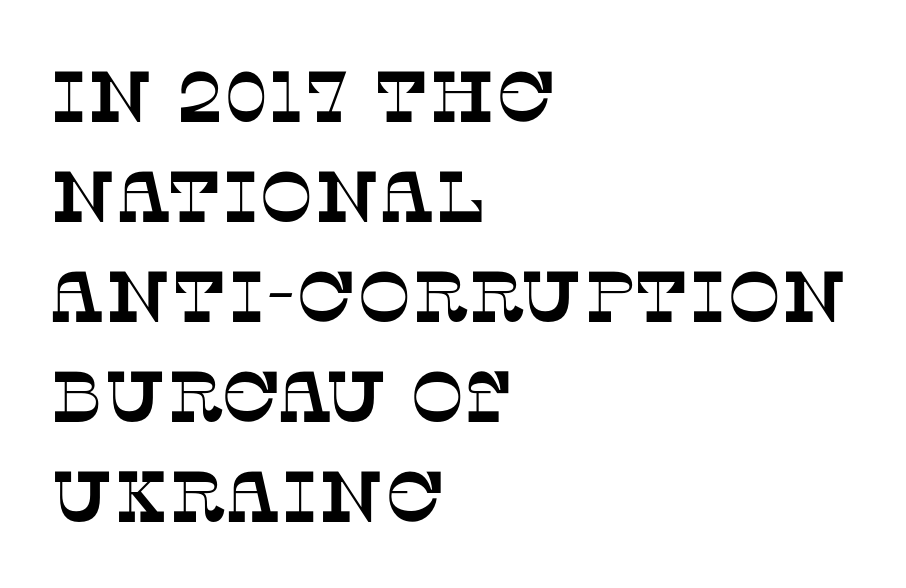
{"serif": "yes", "width": "normal", "stroke_contrast": "low", "x_height": "large", "monospaced": "no", "underline": "no", "align": "left", "line_spacing": "normal", "line_spacing_ratio": 1.39, "letter_spacing": "normal", "letter_spacing_em": 0.0, "glyph_px": 72}
